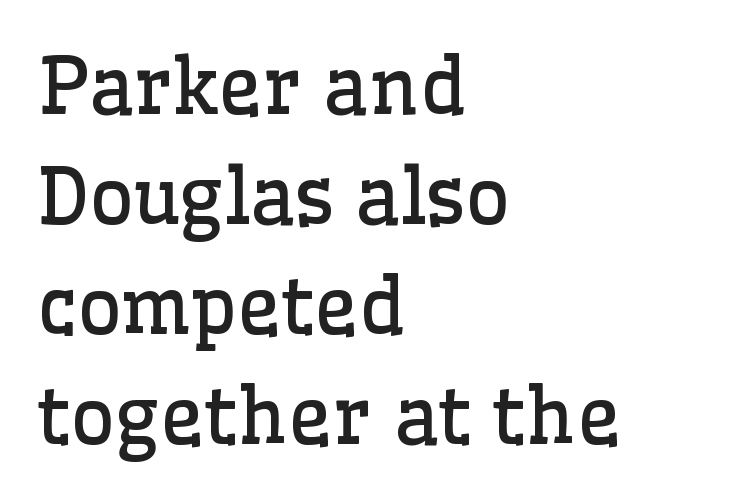
{"serif": "yes", "italic": "no", "bold": "no", "weight": "regular", "width": "normal", "stroke_contrast": "low", "x_height": "medium", "monospaced": "no", "underline": "no", "align": "left", "line_spacing": "normal", "line_spacing_ratio": 1.43, "letter_spacing": "normal", "letter_spacing_em": 0.0, "glyph_px": 77}
